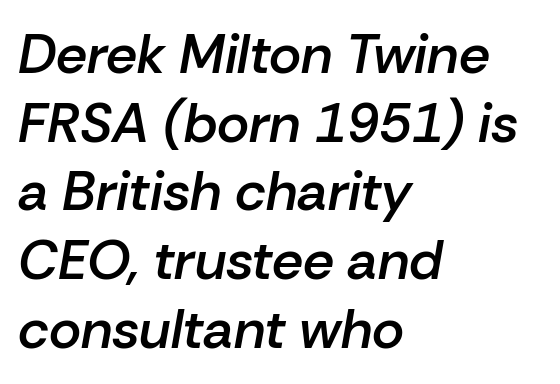
Q: Is the text bold? A: Semi-bold.
Q: Is the text italic (slanted)? A: Yes, it leans right by about 10 degrees.
Q: Is the text underlined? A: No.
Q: How is the paragraph aligned? A: Left-aligned.
Q: Is the spacing between letters normal or unusually wide? A: Normal.
Q: Is the spacing between lines tight, normal or loose? A: Normal.
Q: Width (condensed, normal, or wide)? A: Normal.
Q: Stroke contrast? A: Low.
Q: x-height? A: Medium.
Q: Monospaced? A: No.
